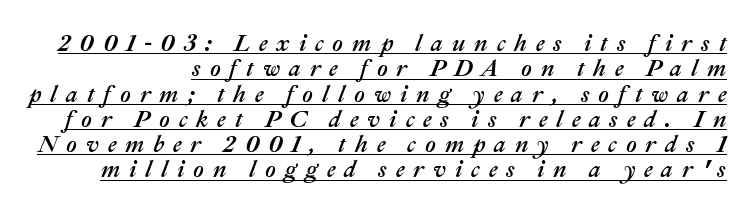
Q: Is the text italic (slanted)? A: Yes, it leans right by about 22 degrees.
Q: Is the text underlined? A: Yes.
Q: Is the spacing between letters normal or unusually wide? A: Unusually wide.
Q: Is the spacing between lines tight, normal or loose? A: Tight.
